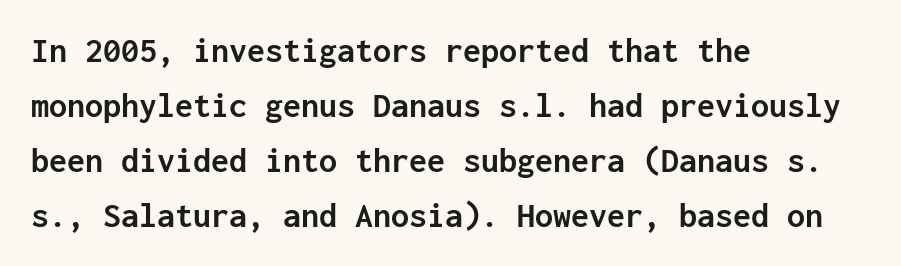
{"serif": "no", "italic": "no", "bold": "yes", "weight": "semibold", "width": "normal", "stroke_contrast": "low", "x_height": "medium", "monospaced": "yes", "underline": "no", "align": "left", "line_spacing": "normal", "line_spacing_ratio": 1.53, "letter_spacing": "normal", "letter_spacing_em": 0.0, "glyph_px": 36}
